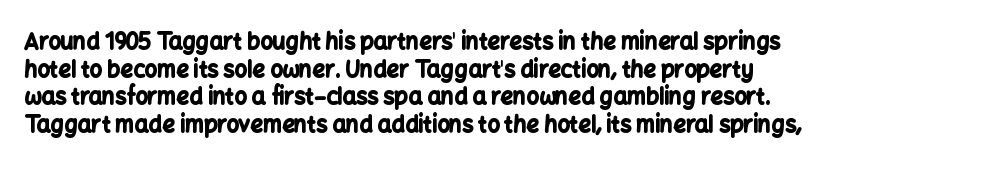
{"italic": "no", "bold": "yes", "underline": "no", "align": "left", "line_spacing": "normal", "line_spacing_ratio": 1.26, "letter_spacing": "normal", "letter_spacing_em": 0.0, "glyph_px": 22}
